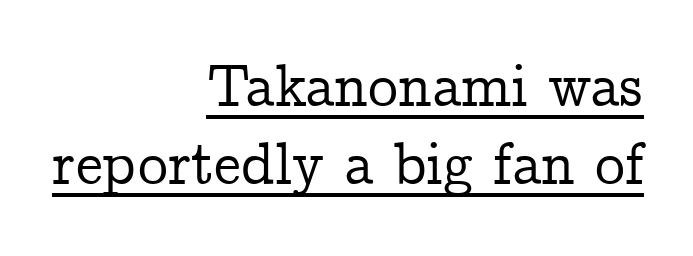
{"serif": "yes", "italic": "no", "width": "normal", "stroke_contrast": "low", "x_height": "medium", "monospaced": "no", "underline": "yes", "align": "right", "line_spacing": "normal", "line_spacing_ratio": 1.3, "letter_spacing": "normal", "letter_spacing_em": 0.0, "glyph_px": 60}
